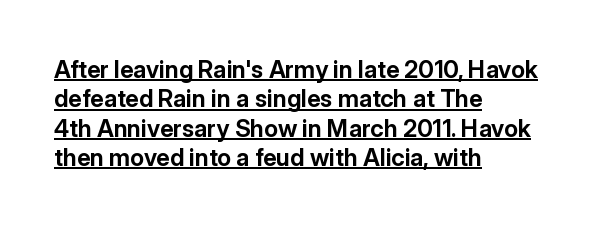
A dark, heavy texture on the line: the type is bold. Here the glyphs are tracked normally, forming tight word shapes. Notice how the stems are strictly vertical — no italics here. This rendering uses left alignment, leaving the right contour irregular.
